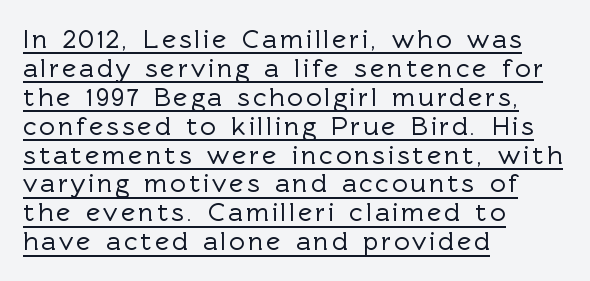
The image shows 27 px text type, upright; set left-aligned, tight line spacing (1.07x), underlined.
